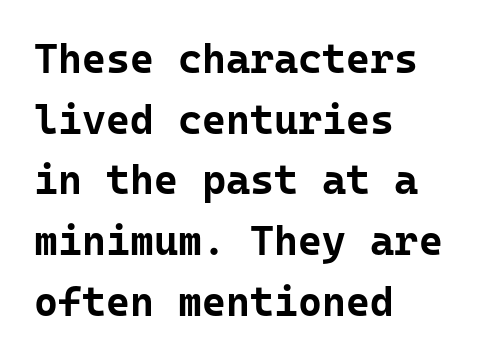
Q: Is the text bold? A: Yes.
Q: Is the text italic (slanted)? A: No, it is upright.
Q: Is the typeface a serif or a sans-serif typeface? A: Sans-serif.
Q: Is the text underlined? A: No.
Q: How is the paragraph aligned? A: Left-aligned.
Q: Is the spacing between letters normal or unusually wide? A: Normal.
Q: Is the spacing between lines tight, normal or loose? A: Normal.
Q: Width (condensed, normal, or wide)? A: Normal.
Q: Stroke contrast? A: Low.
Q: x-height? A: Medium.
Q: Monospaced? A: Yes.
